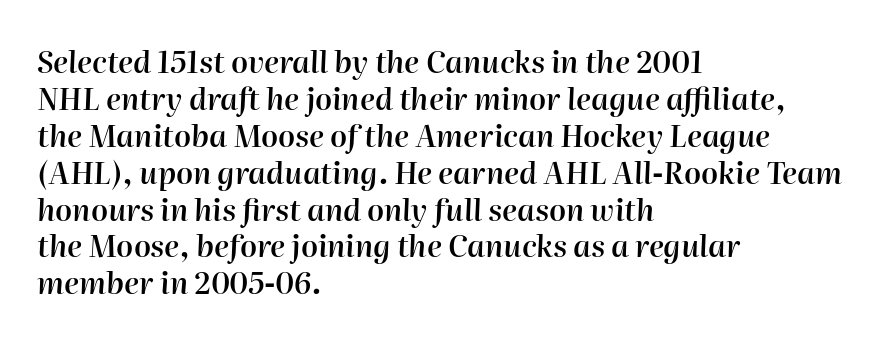
The image shows 30 px semibold type, italic (leaning right); set left-aligned, line spacing 1.23x, normal letter spacing, not underlined; high stroke contrast and a medium x-height.
